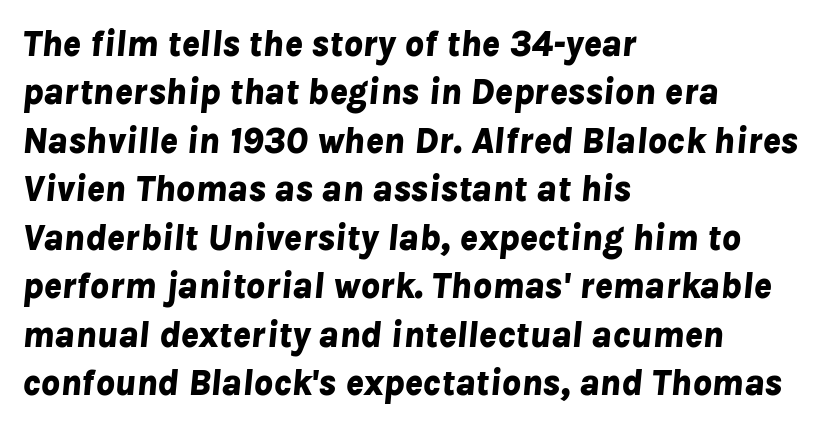
The image shows 37 px bold type, italic (leaning right); set left-aligned, normal line spacing (1.31x), normal letter spacing, not underlined; low stroke contrast and a medium x-height.
